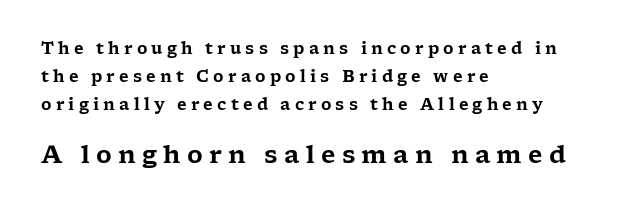
{"italic": "no", "underline": "no", "align": "left", "line_spacing_ratio": 1.74, "letter_spacing": "wide", "letter_spacing_em": 0.26, "larger_block": "second", "size_ratio": 1.5, "glyph_px": 24}
